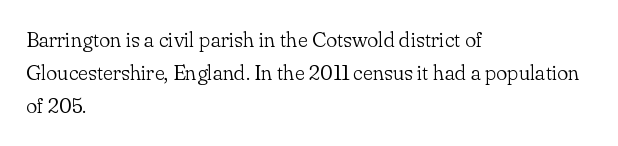
Q: Is the text bold? A: No.
Q: Is the text italic (slanted)? A: No, it is upright.
Q: Is the text underlined? A: No.
Q: How is the paragraph aligned? A: Left-aligned.
Q: Is the spacing between letters normal or unusually wide? A: Normal.
Q: Is the spacing between lines tight, normal or loose? A: Normal.
